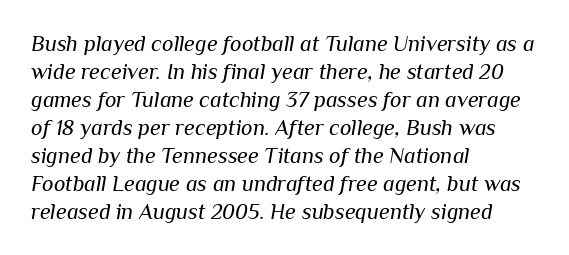
{"italic": "yes", "lean": "right", "slant_degrees": 10, "bold": "no", "underline": "no", "align": "left", "line_spacing": "normal", "line_spacing_ratio": 1.27, "letter_spacing": "normal", "letter_spacing_em": 0.0, "glyph_px": 22}
